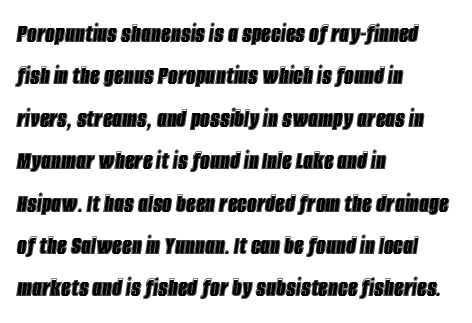
Q: Is the text italic (slanted)? A: Yes, it leans right by about 8 degrees.
Q: Is the text underlined? A: No.
Q: How is the paragraph aligned? A: Left-aligned.
Q: Is the spacing between letters normal or unusually wide? A: Normal.
Q: Is the spacing between lines tight, normal or loose? A: Normal.
